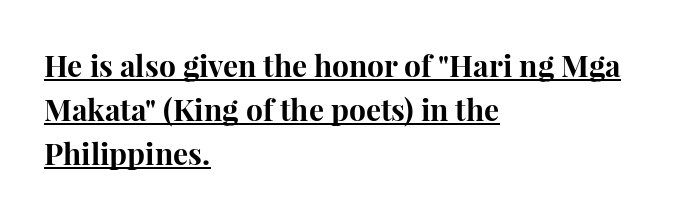
Q: Is the text bold? A: Yes.
Q: Is the text italic (slanted)? A: No, it is upright.
Q: Is the typeface a serif or a sans-serif typeface? A: Serif.
Q: Is the text underlined? A: Yes.
Q: How is the paragraph aligned? A: Left-aligned.
Q: Is the spacing between letters normal or unusually wide? A: Normal.
Q: Is the spacing between lines tight, normal or loose? A: Normal.
Q: Width (condensed, normal, or wide)? A: Normal.
Q: Stroke contrast? A: High.
Q: x-height? A: Medium.
Q: Monospaced? A: No.
